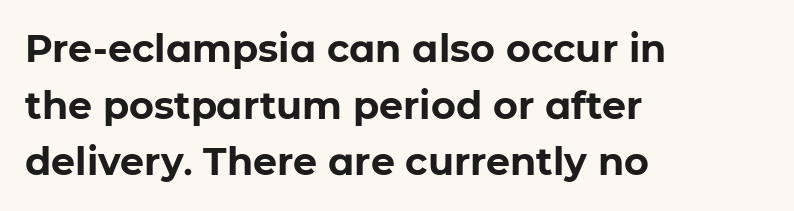
{"serif": "no", "italic": "no", "bold": "yes", "weight": "bold", "width": "normal", "stroke_contrast": "low", "x_height": "medium", "monospaced": "no", "underline": "no", "align": "left", "line_spacing": "normal", "line_spacing_ratio": 1.49, "letter_spacing": "normal", "letter_spacing_em": 0.0, "glyph_px": 38}
